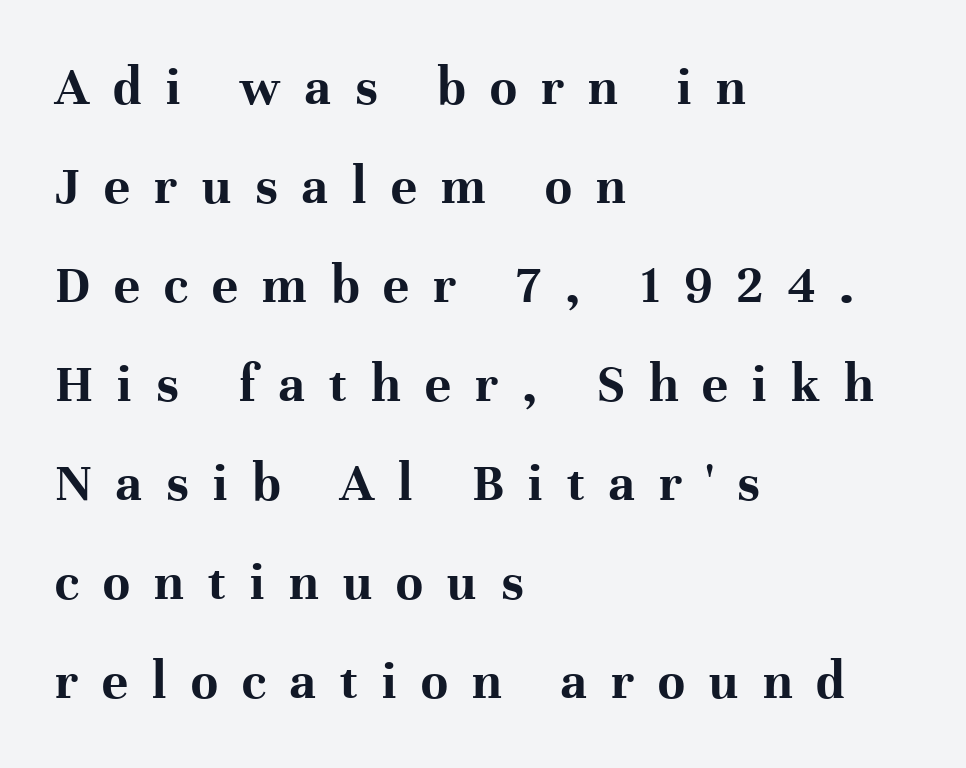
Q: Is the text bold? A: Yes.
Q: Is the text italic (slanted)? A: No, it is upright.
Q: Is the typeface a serif or a sans-serif typeface? A: Serif.
Q: Is the text underlined? A: No.
Q: How is the paragraph aligned? A: Left-aligned.
Q: Is the spacing between letters normal or unusually wide? A: Unusually wide.
Q: Width (condensed, normal, or wide)? A: Normal.
Q: Stroke contrast? A: High.
Q: x-height? A: Medium.
Q: Monospaced? A: No.
